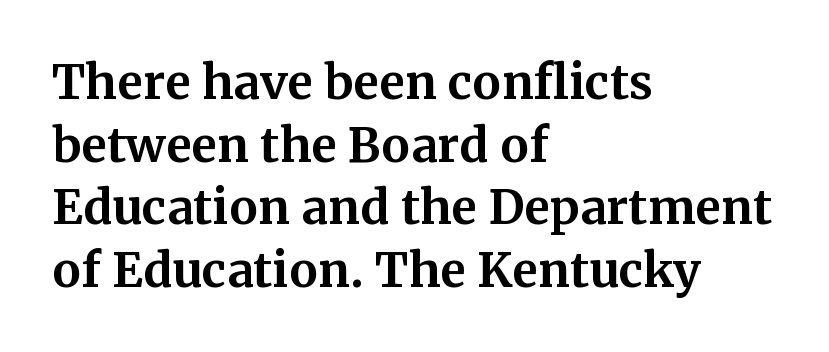
Q: Is the text bold? A: Yes.
Q: Is the text italic (slanted)? A: No, it is upright.
Q: Is the typeface a serif or a sans-serif typeface? A: Serif.
Q: Is the text underlined? A: No.
Q: How is the paragraph aligned? A: Left-aligned.
Q: Is the spacing between letters normal or unusually wide? A: Normal.
Q: Is the spacing between lines tight, normal or loose? A: Normal.
Q: Width (condensed, normal, or wide)? A: Normal.
Q: Stroke contrast? A: Medium.
Q: x-height? A: Medium.
Q: Monospaced? A: No.
